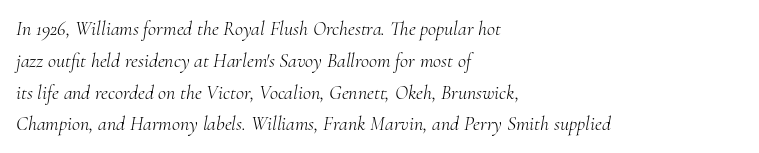
{"italic": "yes", "lean": "right", "slant_degrees": 10, "bold": "no", "underline": "no", "align": "left", "line_spacing": "normal", "line_spacing_ratio": 1.59, "letter_spacing": "normal", "letter_spacing_em": 0.0, "glyph_px": 20}
